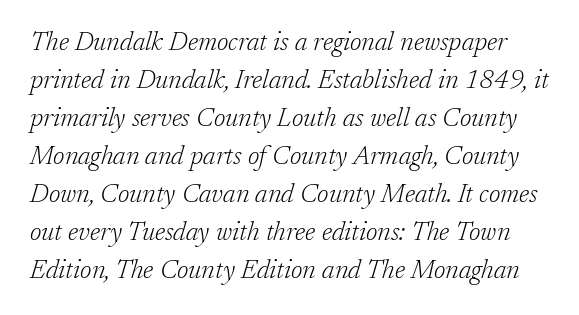
{"italic": "yes", "lean": "right", "slant_degrees": 17, "bold": "no", "underline": "no", "line_spacing": "normal", "line_spacing_ratio": 1.46, "letter_spacing": "normal", "letter_spacing_em": 0.0, "glyph_px": 26}
